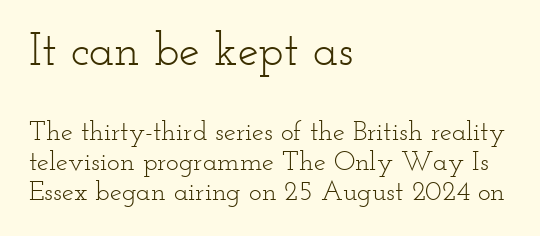
{"serif": "yes", "italic": "no", "bold": "no", "weight": "light", "width": "wide", "stroke_contrast": "low", "x_height": "small", "monospaced": "no", "underline": "no", "align": "left", "line_spacing": "tight", "line_spacing_ratio": 1.11, "letter_spacing": "normal", "letter_spacing_em": 0.0, "larger_block": "first", "size_ratio": 1.74, "glyph_px": 47}
